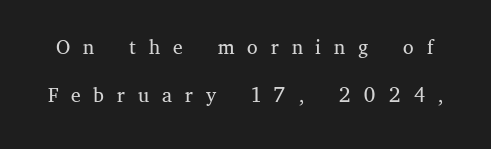
Q: Is the text bold? A: No.
Q: Is the text italic (slanted)? A: No, it is upright.
Q: Is the typeface a serif or a sans-serif typeface? A: Serif.
Q: Is the text underlined? A: No.
Q: Is the spacing between letters normal or unusually wide? A: Unusually wide.
Q: Is the spacing between lines tight, normal or loose? A: Normal.
Q: Width (condensed, normal, or wide)? A: Normal.
Q: Stroke contrast? A: Medium.
Q: x-height? A: Medium.
Q: Monospaced? A: No.
